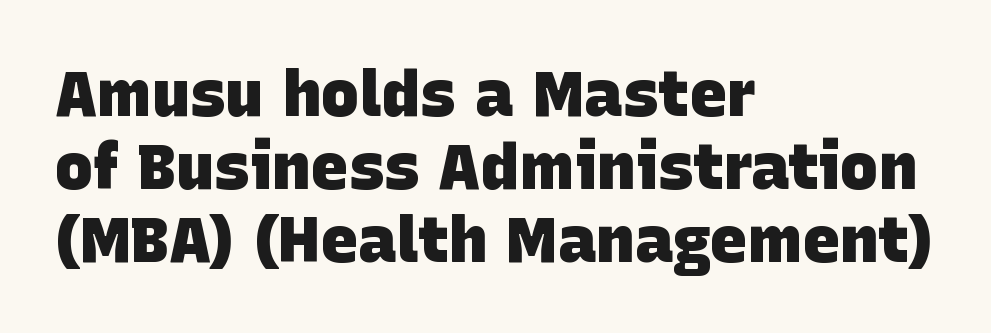
Notice how descenders almost collide with the ascenders below — that's tight leading. The rendering shows plain stroke endings on the letterforms — a sans-serif design. This rendering uses left alignment, leaving the right contour irregular. Any mark beneath the type? The region is blank. Here the glyphs are tracked normally, forming tight word shapes.
